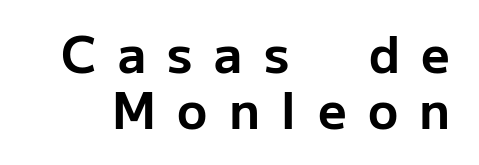
Q: Is the text bold? A: Yes.
Q: Is the text italic (slanted)? A: No, it is upright.
Q: Is the typeface a serif or a sans-serif typeface? A: Sans-serif.
Q: Is the text underlined? A: No.
Q: Is the spacing between letters normal or unusually wide? A: Unusually wide.
Q: Is the spacing between lines tight, normal or loose? A: Tight.
Q: Width (condensed, normal, or wide)? A: Normal.
Q: Stroke contrast? A: Low.
Q: x-height? A: Medium.
Q: Monospaced? A: No.
